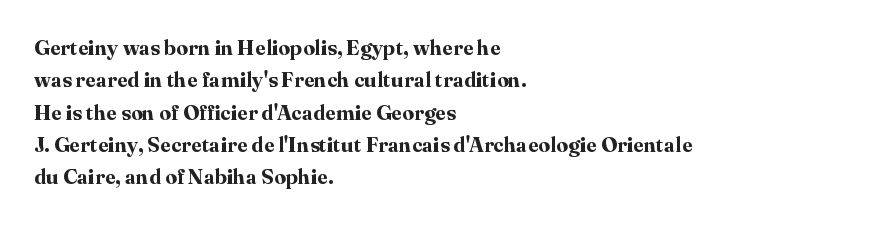
Q: Is the text bold? A: Yes.
Q: Is the text italic (slanted)? A: No, it is upright.
Q: Is the text underlined? A: No.
Q: How is the paragraph aligned? A: Left-aligned.
Q: Is the spacing between letters normal or unusually wide? A: Normal.
Q: Is the spacing between lines tight, normal or loose? A: Normal.
